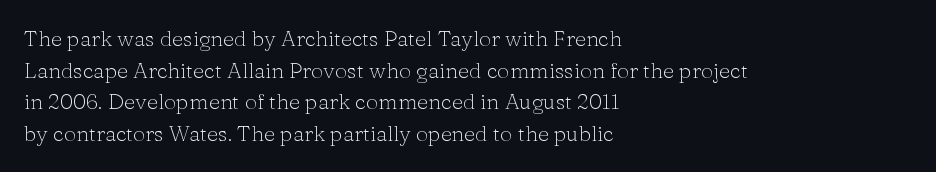
{"italic": "no", "bold": "no", "underline": "no", "align": "left", "line_spacing": "normal", "line_spacing_ratio": 1.44, "letter_spacing": "normal", "letter_spacing_em": 0.0, "glyph_px": 22}
